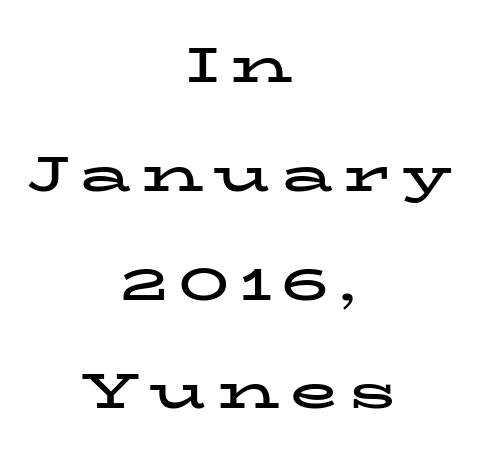
Between one letter and the next there's a generous, obvious gap. Bold? Absolutely — the strokes are thick and heavy. The designer dialed line spacing up above the default. Vertical strokes here are truly vertical. Serifs: yes, visible at the terminals of the letterforms. A clean baseline with only descenders dipping below it.
